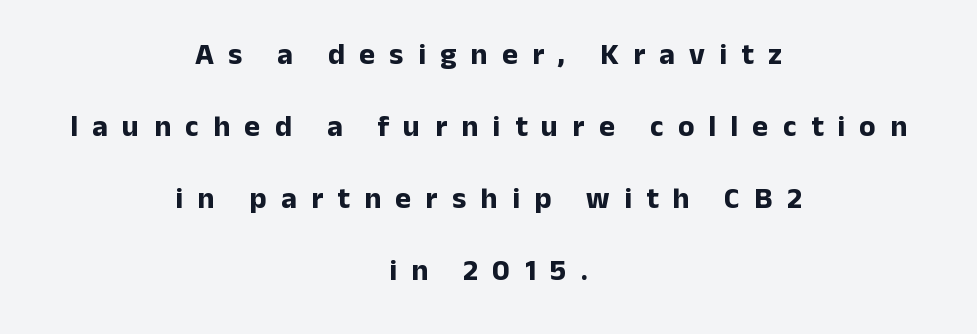
Stroke terminals: plain, sans-serif. Students, note that the glyphs here are deliberately spaced far apart. I'd describe the lettering as bold — thick and assertive. Think of a printed novel: that variable character pitch is what you see here.
